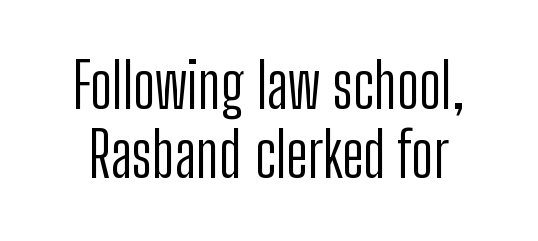
{"serif": "no", "italic": "no", "bold": "no", "weight": "light", "width": "condensed", "stroke_contrast": "low", "x_height": "medium", "monospaced": "no", "underline": "no", "line_spacing": "tight", "line_spacing_ratio": 1.12, "letter_spacing": "normal", "letter_spacing_em": 0.0, "glyph_px": 62}
